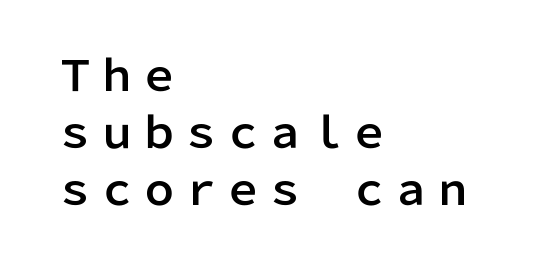
{"serif": "no", "italic": "no", "width": "normal", "stroke_contrast": "low", "x_height": "medium", "monospaced": "no", "underline": "no", "align": "left", "line_spacing": "normal", "line_spacing_ratio": 1.36, "letter_spacing": "normal", "letter_spacing_em": 0.0, "glyph_px": 42}
